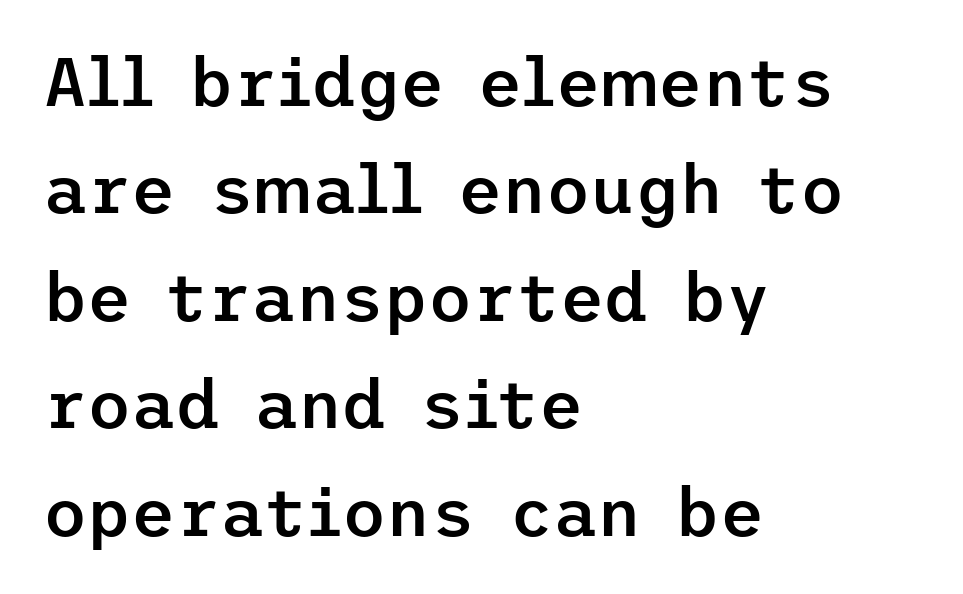
The image shows 68 px semibold sans-serif type, upright; set left-aligned, normal line spacing (1.58x), normal letter spacing, not underlined; low stroke contrast and a medium x-height.
